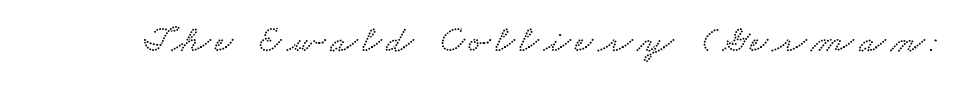
Q: Is the text underlined? A: No.
Q: Width (condensed, normal, or wide)? A: Wide.
Q: Stroke contrast? A: Low.
Q: x-height? A: Small.
Q: Monospaced? A: No.
